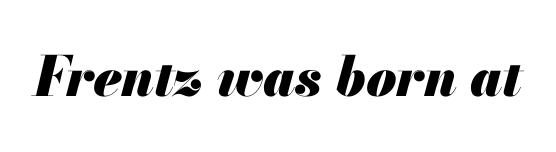
{"italic": "yes", "lean": "right", "slant_degrees": 13, "bold": "yes", "weight": "heavy", "width": "normal", "stroke_contrast": "medium", "x_height": "small", "monospaced": "no", "underline": "no", "letter_spacing": "normal", "letter_spacing_em": 0.0, "glyph_px": 55}
